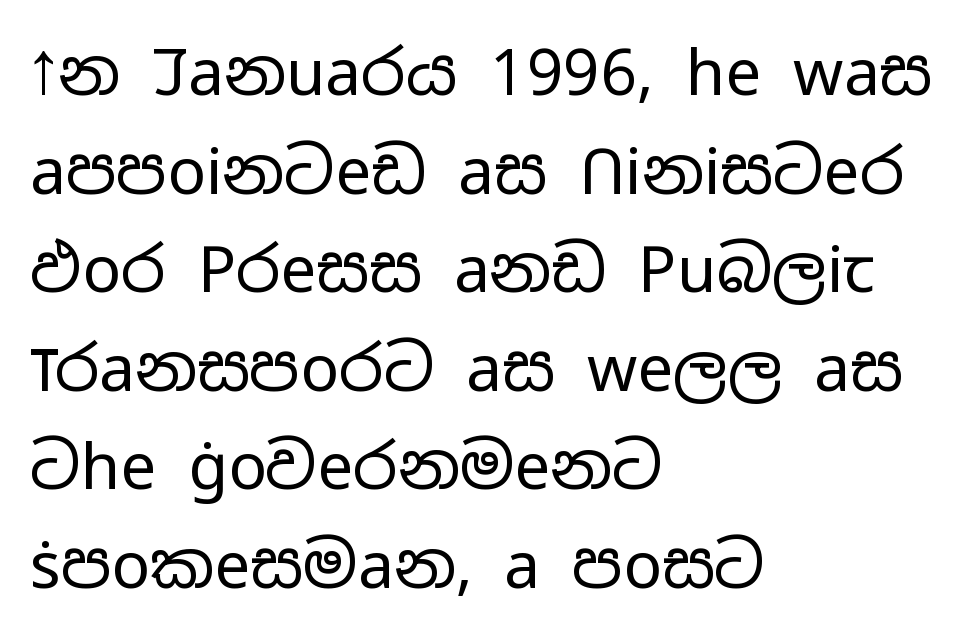
Each letter's strokes conclude bluntly, with no projecting serifs. Posture: straight, roman, zero tilt. This rendering leaves character spacing at its baseline value. Line spacing here is normal.
